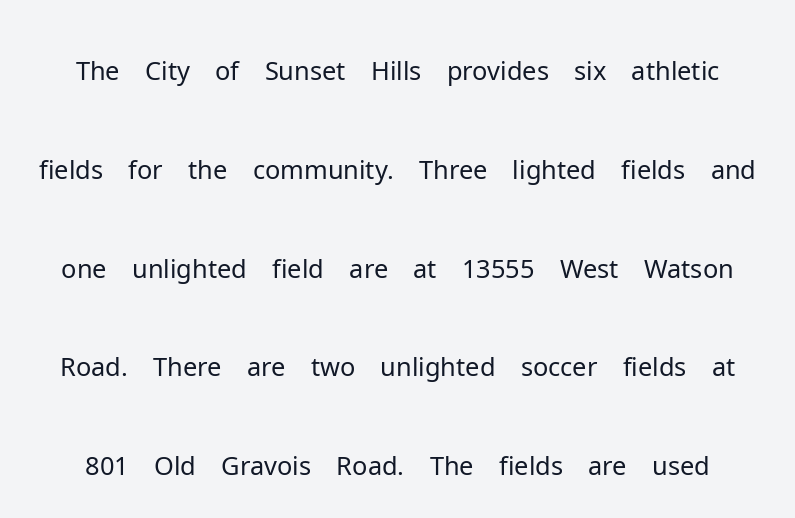
Q: Is the text bold? A: No.
Q: Is the text italic (slanted)? A: No, it is upright.
Q: Is the typeface a serif or a sans-serif typeface? A: Sans-serif.
Q: Is the text underlined? A: No.
Q: Is the spacing between letters normal or unusually wide? A: Normal.
Q: Is the spacing between lines tight, normal or loose? A: Loose.
Q: Width (condensed, normal, or wide)? A: Normal.
Q: Stroke contrast? A: Low.
Q: x-height? A: Medium.
Q: Monospaced? A: No.
